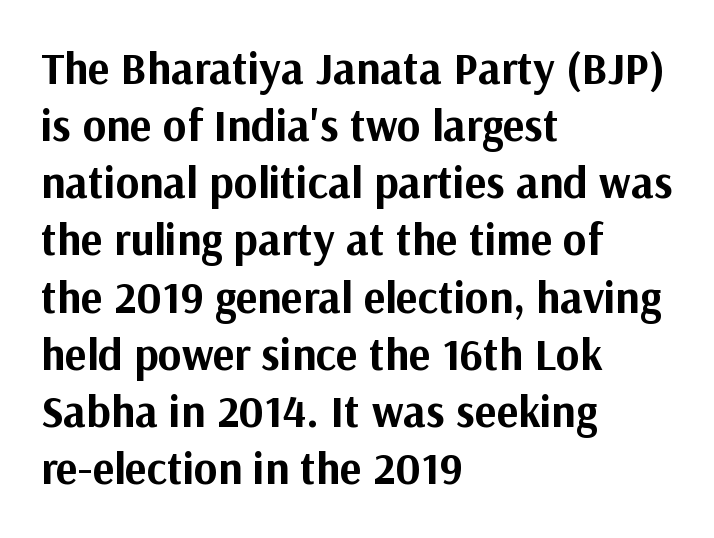
Observe the ordinary spacing: letters are neighbours, not strangers. The passage shown is typeset with a sans-serif family. The lines in this sample share a left origin and differ only in where they stop. Does the lettering tilt? It doesn't — this is upright. In terms of leading, this rendering sits right in the middle. Descenders are the only things crossing below the line.
